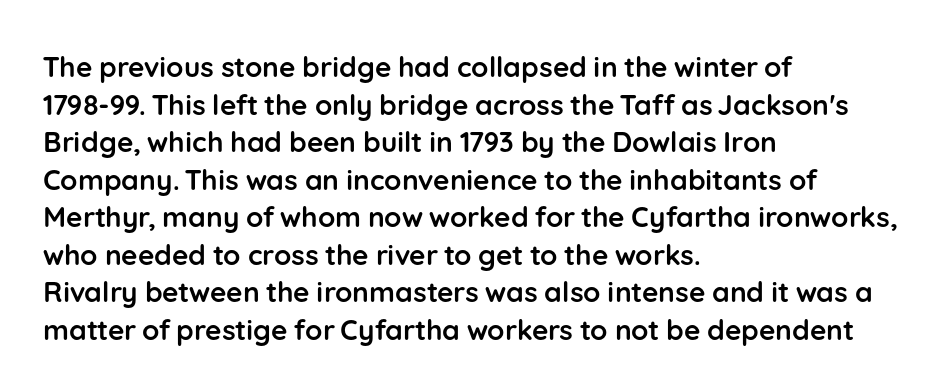
Q: Is the text bold? A: Yes.
Q: Is the text italic (slanted)? A: No, it is upright.
Q: Is the typeface a serif or a sans-serif typeface? A: Sans-serif.
Q: Is the text underlined? A: No.
Q: How is the paragraph aligned? A: Left-aligned.
Q: Is the spacing between letters normal or unusually wide? A: Normal.
Q: Is the spacing between lines tight, normal or loose? A: Normal.
Q: Width (condensed, normal, or wide)? A: Normal.
Q: Stroke contrast? A: Low.
Q: x-height? A: Medium.
Q: Monospaced? A: No.
